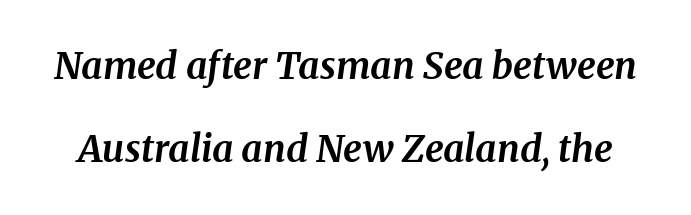
{"serif": "yes", "italic": "yes", "lean": "right", "slant_degrees": 8, "bold": "yes", "weight": "bold", "width": "normal", "stroke_contrast": "medium", "x_height": "medium", "monospaced": "no", "underline": "no", "line_spacing": "loose", "line_spacing_ratio": 2.23, "letter_spacing": "normal", "letter_spacing_em": 0.0, "glyph_px": 37}
